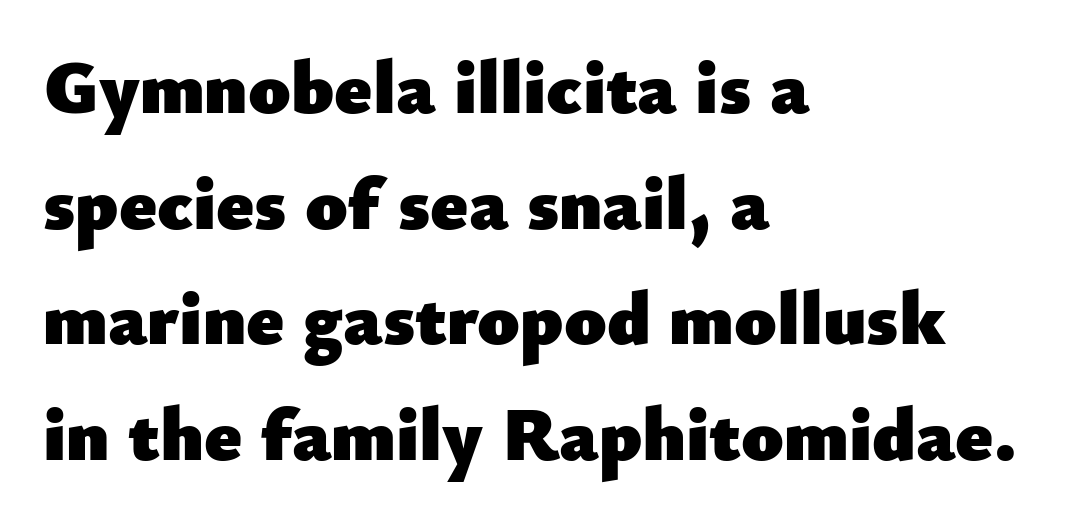
The image shows 76 px heavy sans-serif type, upright; set left-aligned, normal line spacing (1.52x), normal letter spacing, not underlined; low stroke contrast and a small x-height.
